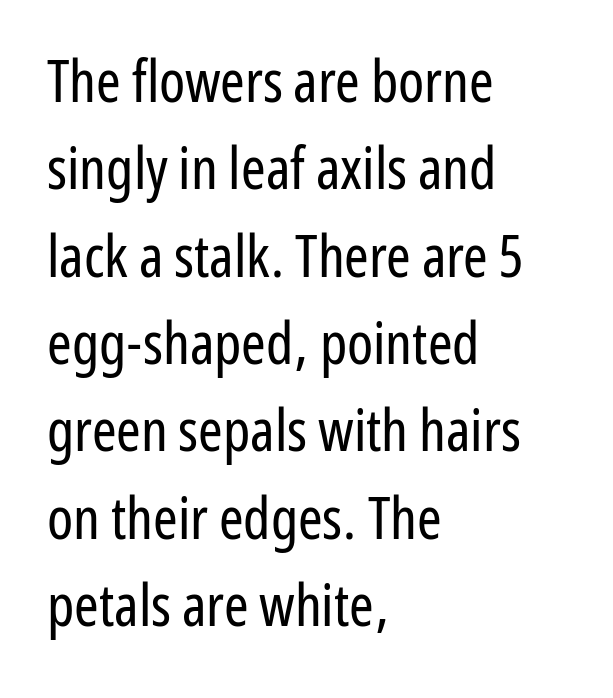
The image shows 59 px regular-weight, condensed sans-serif type, upright; set left-aligned, normal line spacing (1.48x), normal letter spacing, not underlined; low stroke contrast and a medium x-height.
